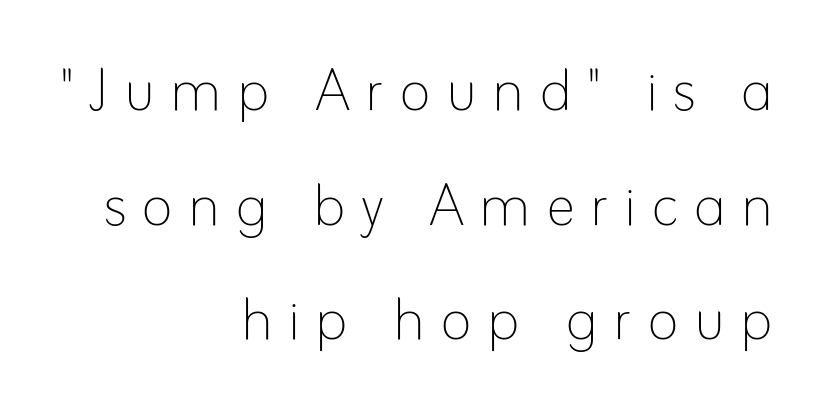
{"italic": "no", "bold": "no", "weight": "thin", "width": "normal", "stroke_contrast": "low", "x_height": "small", "monospaced": "no", "underline": "no", "align": "right", "line_spacing": "normal", "line_spacing_ratio": 1.53, "letter_spacing": "wide", "letter_spacing_em": 0.2, "glyph_px": 75}
